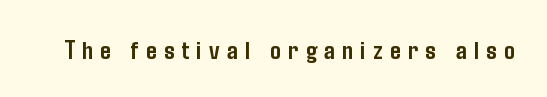
The image shows 27 px bold type, upright; set unusually wide letter spacing (+0.27 em), not underlined.
